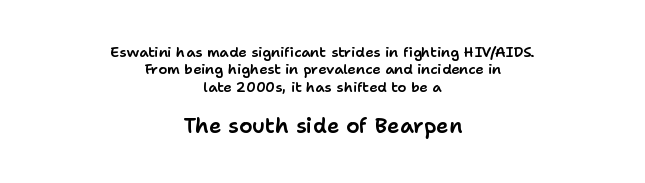
Q: Is the text italic (slanted)? A: No, it is upright.
Q: Is the text underlined? A: No.
Q: How is the paragraph aligned? A: Centered.
Q: Is the spacing between letters normal or unusually wide? A: Normal.
Q: Is the spacing between lines tight, normal or loose? A: Normal.
Q: Which block of text is set in a larger size, the first (top) or the second (bottom)? A: The second (bottom) one.
